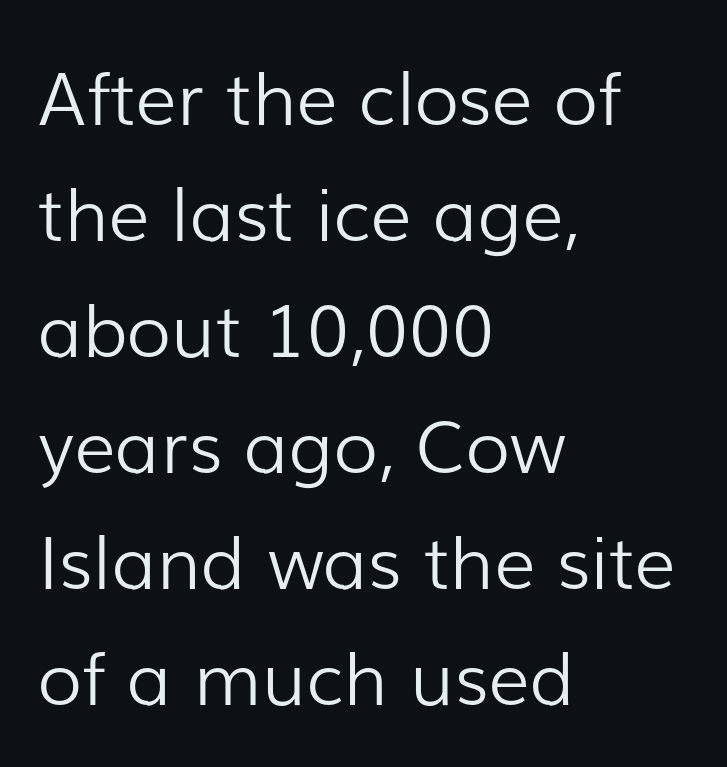
Are there feet on the stems? There aren't — it's a sans. Spacing between characters is what you'd get straight out of the box. A roman cut, with each character standing at attention. Each letter keeps its own natural width here, so spacing adapts to shape. Is there much room between lines? A standard amount, neither cramped nor airy.
